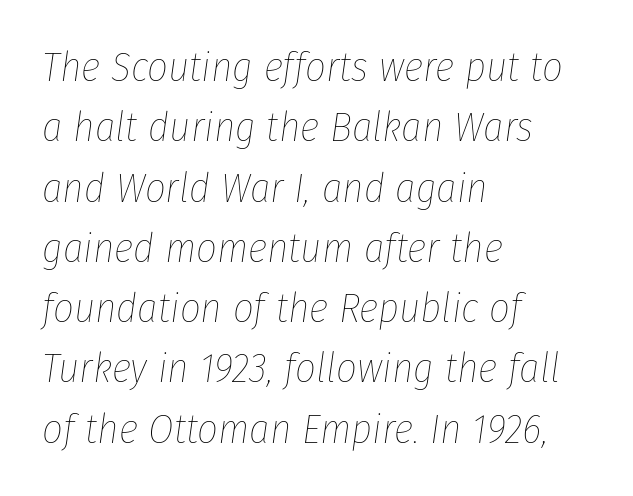
{"italic": "yes", "lean": "right", "slant_degrees": 8, "bold": "no", "weight": "thin", "width": "condensed", "stroke_contrast": "low", "x_height": "medium", "monospaced": "no", "underline": "no", "align": "left", "line_spacing": "normal", "line_spacing_ratio": 1.47, "letter_spacing": "normal", "letter_spacing_em": 0.0, "glyph_px": 41}
